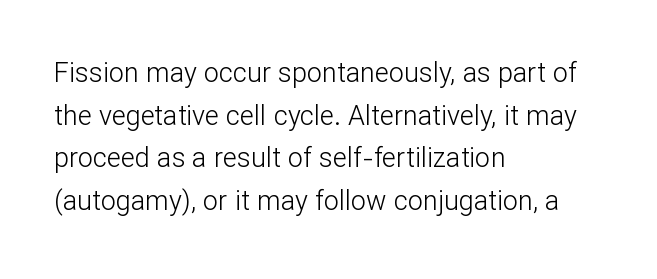
The image shows 27 px text type, upright; set left-aligned, normal line spacing (1.58x), normal letter spacing, not underlined.
